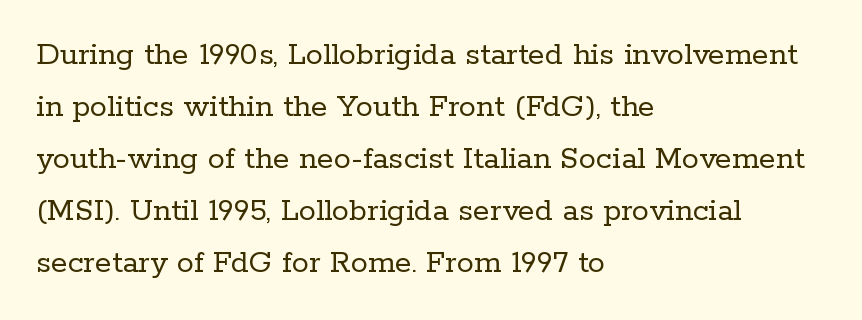
Q: Is the text bold? A: No.
Q: Is the text italic (slanted)? A: No, it is upright.
Q: Is the typeface a serif or a sans-serif typeface? A: Serif.
Q: Is the text underlined? A: No.
Q: How is the paragraph aligned? A: Left-aligned.
Q: Is the spacing between letters normal or unusually wide? A: Normal.
Q: Is the spacing between lines tight, normal or loose? A: Normal.
Q: Width (condensed, normal, or wide)? A: Normal.
Q: Stroke contrast? A: Low.
Q: x-height? A: Medium.
Q: Monospaced? A: No.
